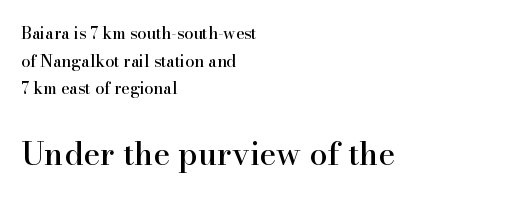
Nope, not italic — everything's standing straight. Words appear dense and cohesive because spacing is normal. Which chunk is bigger? The second one — the bottom block dwarfs the top. The glyphs are unaccompanied by any horizontal stroke below them.
